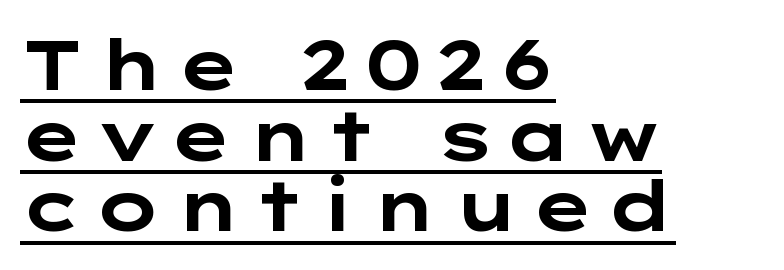
Q: Is the text bold? A: Yes.
Q: Is the text italic (slanted)? A: No, it is upright.
Q: Is the typeface a serif or a sans-serif typeface? A: Sans-serif.
Q: Is the text underlined? A: Yes.
Q: How is the paragraph aligned? A: Left-aligned.
Q: Is the spacing between lines tight, normal or loose? A: Tight.
Q: Width (condensed, normal, or wide)? A: Wide.
Q: Stroke contrast? A: Low.
Q: x-height? A: Medium.
